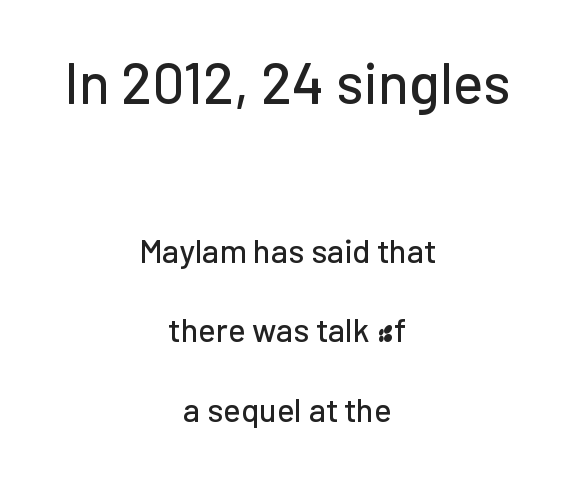
The more generous point size was reserved for the upper chunk. This sample has the flowing, uneven cadence of proportional lettering. This block would shrink considerably if given ordinary leading; it's expanded now. The specimen reads as upright at a glance.
